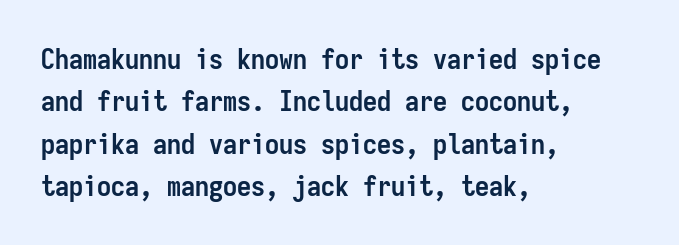
{"serif": "no", "italic": "no", "bold": "yes", "weight": "semibold", "width": "condensed", "stroke_contrast": "low", "x_height": "medium", "monospaced": "yes", "underline": "no", "align": "left", "line_spacing": "normal", "line_spacing_ratio": 1.51, "letter_spacing": "normal", "letter_spacing_em": 0.0, "glyph_px": 28}
